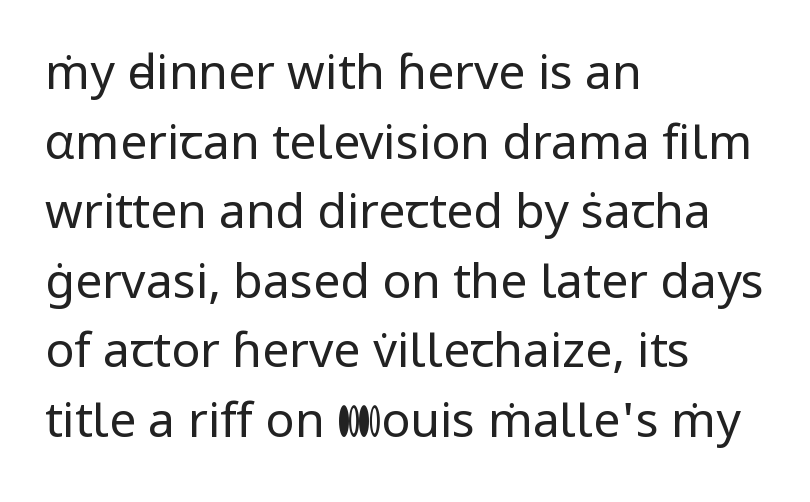
Glyph-to-glyph distance matches everyday printed text. The rendering anchors every line to the left-hand side. Font category for this specimen: sans-serif. Line spacing here is normal. Glance below the letters and you will spot only blank space.
